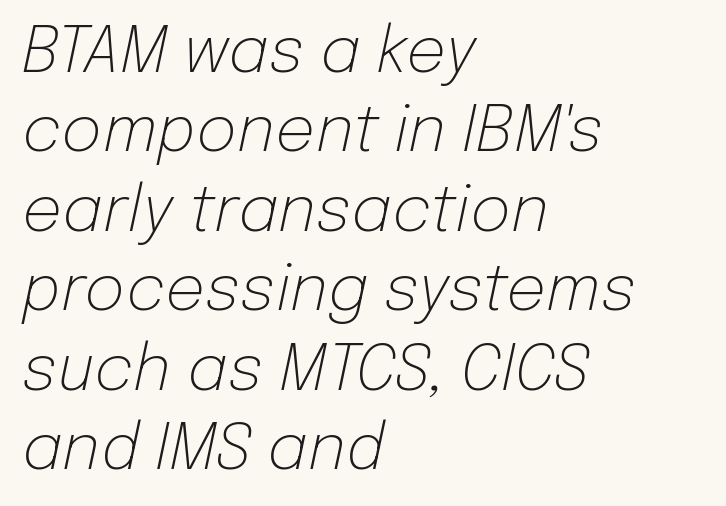
{"italic": "yes", "lean": "right", "slant_degrees": 12, "bold": "no", "weight": "light", "width": "normal", "stroke_contrast": "low", "x_height": "medium", "monospaced": "no", "underline": "no", "align": "left", "line_spacing": "normal", "line_spacing_ratio": 1.26, "letter_spacing": "normal", "letter_spacing_em": 0.0, "glyph_px": 63}
